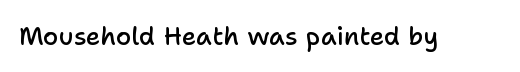
Q: Is the text bold? A: Semi-bold.
Q: Is the text italic (slanted)? A: No, it is upright.
Q: Is the text underlined? A: No.
Q: Is the spacing between letters normal or unusually wide? A: Normal.
